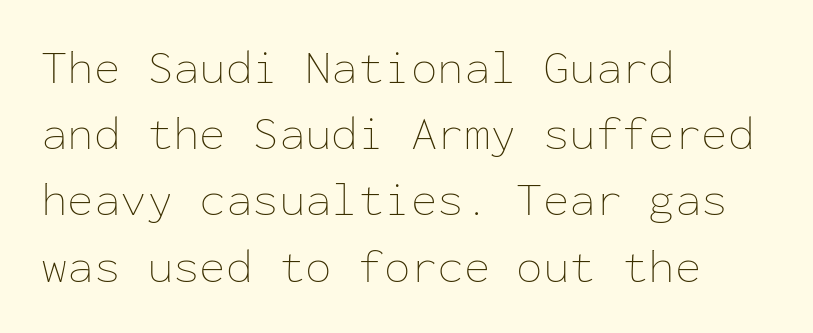
{"italic": "no", "bold": "no", "weight": "thin", "width": "normal", "stroke_contrast": "low", "x_height": "medium", "monospaced": "yes", "underline": "no", "align": "left", "line_spacing": "normal", "line_spacing_ratio": 1.38, "letter_spacing": "normal", "letter_spacing_em": 0.0, "glyph_px": 48}
